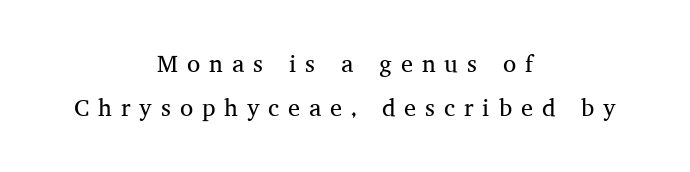
The image shows 24 px text type, upright; set centered, line spacing 1.82x, unusually wide letter spacing (+0.37 em), not underlined.
